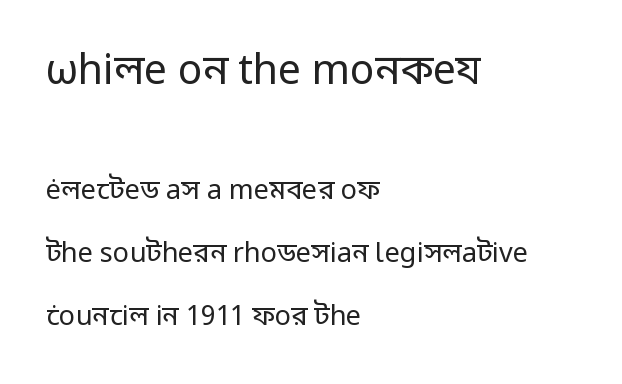
{"serif": "no", "italic": "no", "bold": "no", "weight": "regular", "width": "normal", "stroke_contrast": "low", "x_height": "medium", "monospaced": "no", "underline": "no", "align": "left", "line_spacing": "loose", "line_spacing_ratio": 2.33, "letter_spacing": "normal", "letter_spacing_em": 0.0, "larger_block": "first", "size_ratio": 1.52, "glyph_px": 41}
